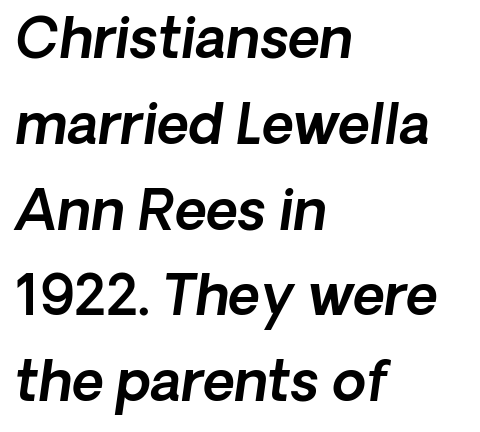
Q: Is the typeface a serif or a sans-serif typeface? A: Sans-serif.
Q: Is the text underlined? A: No.
Q: How is the paragraph aligned? A: Left-aligned.
Q: Is the spacing between letters normal or unusually wide? A: Normal.
Q: Is the spacing between lines tight, normal or loose? A: Normal.
Q: Width (condensed, normal, or wide)? A: Normal.
Q: x-height? A: Medium.
Q: Monospaced? A: No.
